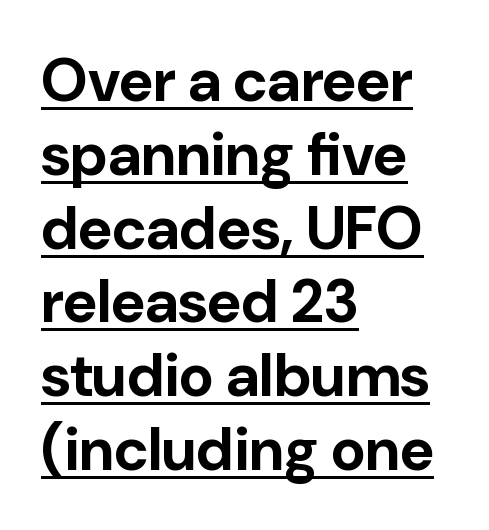
The image shows 60 px bold sans-serif type, upright; set left-aligned, line spacing 1.23x, normal letter spacing, underlined; low stroke contrast and a medium x-height.
